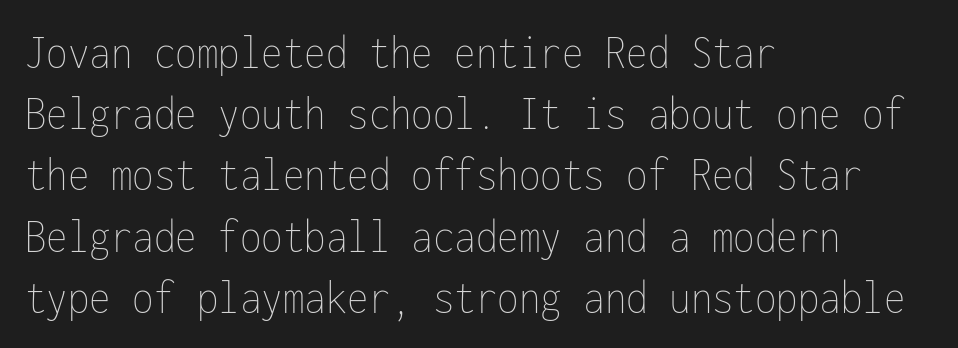
Q: Is the text bold? A: No.
Q: Is the text italic (slanted)? A: No, it is upright.
Q: Is the text underlined? A: No.
Q: How is the paragraph aligned? A: Left-aligned.
Q: Is the spacing between letters normal or unusually wide? A: Normal.
Q: Is the spacing between lines tight, normal or loose? A: Normal.
Q: Width (condensed, normal, or wide)? A: Condensed.
Q: Stroke contrast? A: Low.
Q: x-height? A: Medium.
Q: Monospaced? A: Yes.
